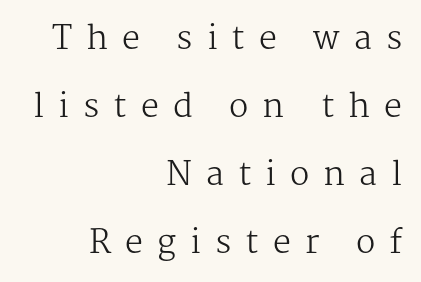
Widely set lines give the paragraph a tall, airy silhouette. This is roman type, the default non-slanted kind. There is plenty of visible air inserted between adjacent glyphs. Clear beneath every line of the passage. Line endings align vertically; line beginnings do not.
